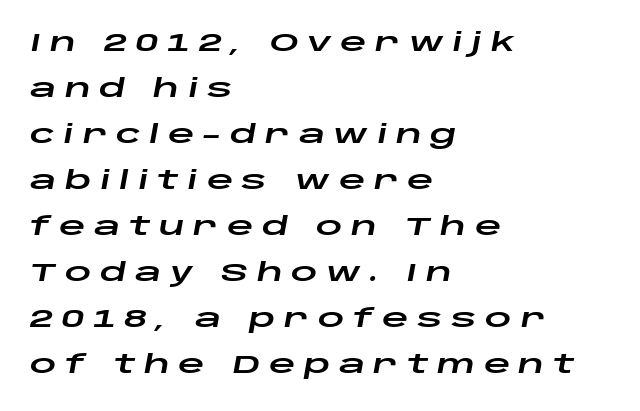
The image shows 26 px text type, italic (leaning right); set left-aligned, line spacing 1.77x, unusually wide letter spacing (+0.33 em), not underlined.
